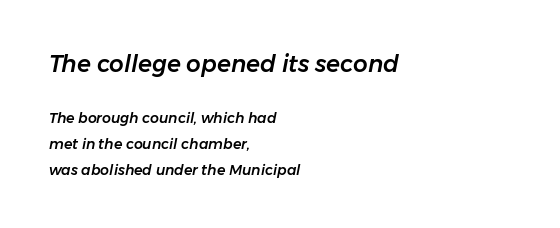
The ragged edge is on the right, which tells us the setting is flush left. Which of the two is more prominent by size? The first, at the top. What stands out about the letter spacing? Nothing — it is the standard amount. Looking at the ascenders, they clearly lean. Check under the words: just untouched page.
